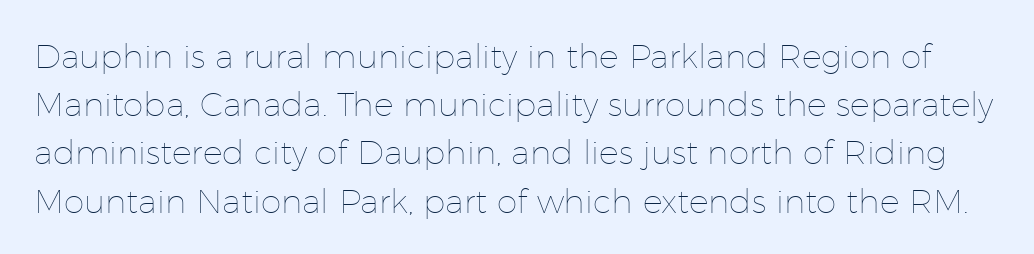
The image shows 33 px thin type, upright; set normal line spacing (1.46x), normal letter spacing, not underlined; low stroke contrast and a medium x-height.
